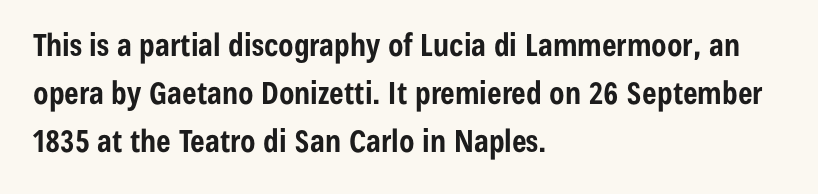
The image shows 31 px bold, condensed sans-serif type, upright; set left-aligned, normal line spacing (1.55x), normal letter spacing, not underlined; low stroke contrast and a medium x-height.
